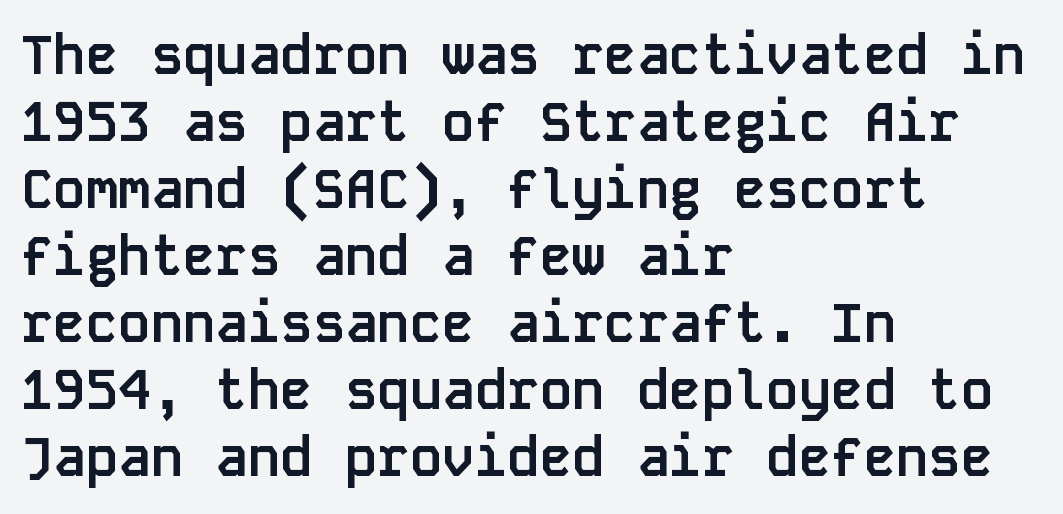
{"serif": "no", "italic": "no", "bold": "yes", "weight": "semibold", "width": "normal", "stroke_contrast": "low", "x_height": "large", "monospaced": "yes", "underline": "no", "align": "left", "line_spacing_ratio": 1.24, "letter_spacing": "normal", "letter_spacing_em": 0.0, "glyph_px": 54}
